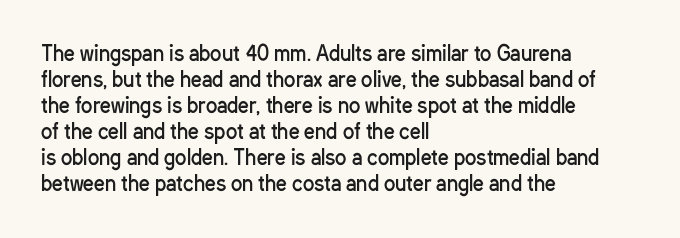
The typography opts for an upright posture over an oblique one. Unmarked baselines from the first word to the last. Students, note that the glyphs here touch the page at normal intervals. Which margin do the lines hug? The left one — the right edge is uneven. The typesetting does not lean heavy: it is not bold.
